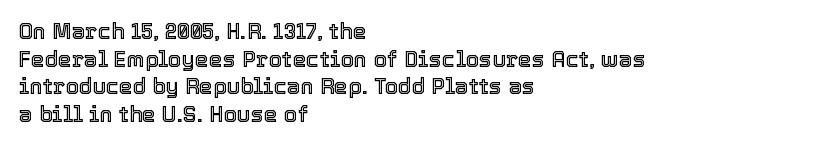
The image shows 22 px text type, upright; set left-aligned, normal line spacing (1.26x), normal letter spacing, not underlined.
